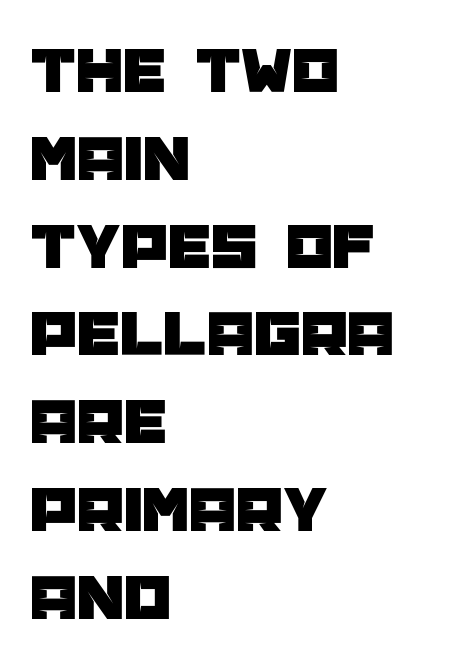
Q: Is the text italic (slanted)? A: No, it is upright.
Q: Is the typeface a serif or a sans-serif typeface? A: Sans-serif.
Q: Is the text underlined? A: No.
Q: How is the paragraph aligned? A: Left-aligned.
Q: Is the spacing between letters normal or unusually wide? A: Normal.
Q: Is the spacing between lines tight, normal or loose? A: Normal.
Q: Width (condensed, normal, or wide)? A: Normal.
Q: Stroke contrast? A: Low.
Q: x-height? A: Large.
Q: Monospaced? A: No.
